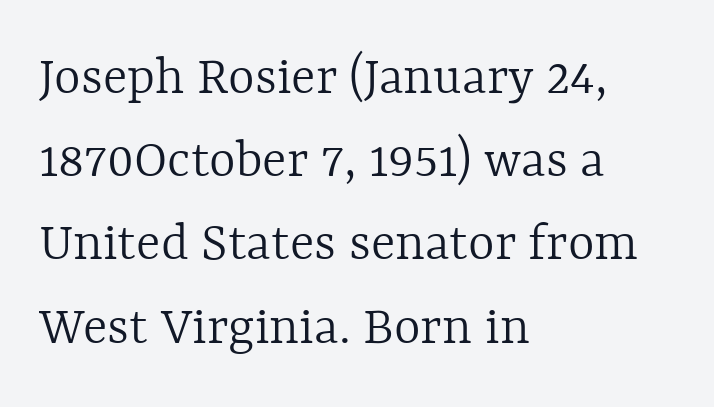
Q: Is the text bold? A: No.
Q: Is the text italic (slanted)? A: No, it is upright.
Q: Is the text underlined? A: No.
Q: How is the paragraph aligned? A: Left-aligned.
Q: Is the spacing between letters normal or unusually wide? A: Normal.
Q: Is the spacing between lines tight, normal or loose? A: Normal.
Q: Width (condensed, normal, or wide)? A: Normal.
Q: x-height? A: Medium.
Q: Monospaced? A: No.
